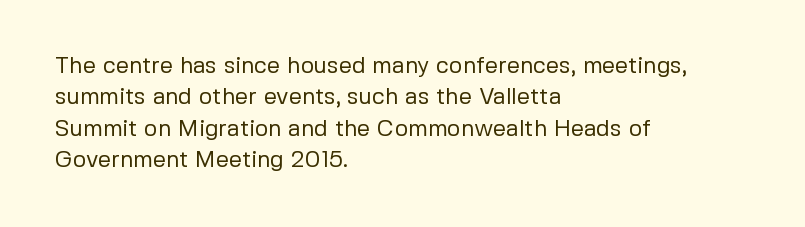
One glance says typical: line gaps are just what's usual. What stands out about the letter spacing? Nothing — it is the standard amount. This reads as an unemphasized weight, regular at the heaviest. The text block is weighted toward the left margin, trailing off unevenly rightward. Descender tails drop into unmarked territory. The specimen reads as upright at a glance.
